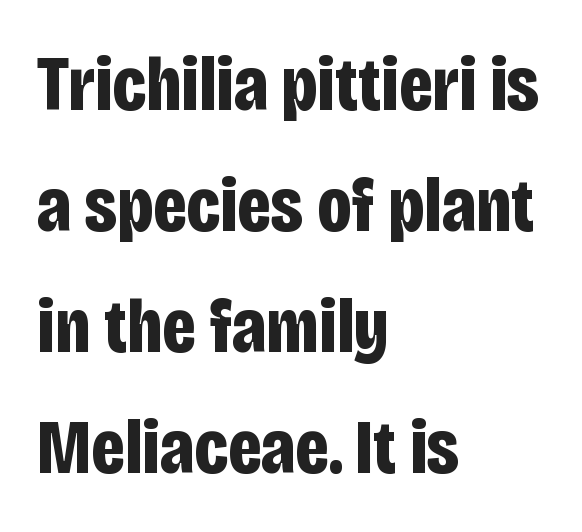
{"serif": "no", "italic": "no", "bold": "yes", "weight": "bold", "width": "condensed", "stroke_contrast": "low", "x_height": "large", "monospaced": "no", "underline": "no", "align": "left", "line_spacing": "normal", "line_spacing_ratio": 1.55, "letter_spacing": "normal", "letter_spacing_em": 0.0, "glyph_px": 78}
